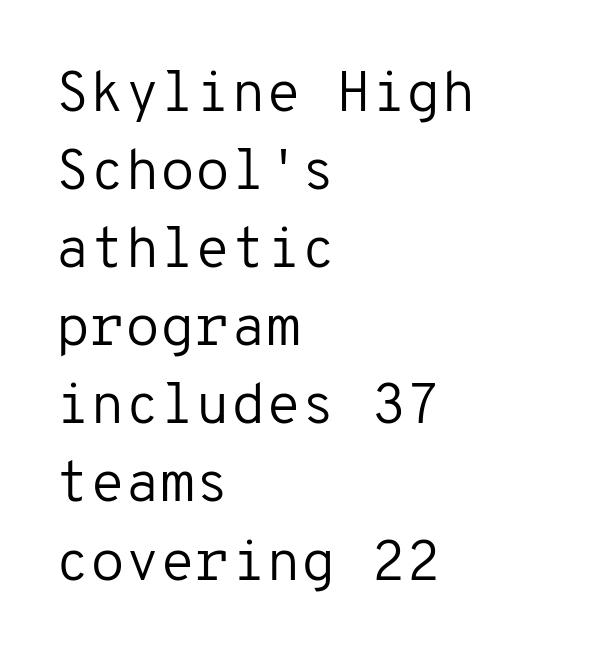
Stroke terminals: plain, sans-serif. Tall strokes in this sample are plumb rather than angled. Teacher's note: observe the even left margin — that is flush-left alignment. Leading: standard. The letterforms sit at book weight or below. The zone under the glyphs is completely vacant.
